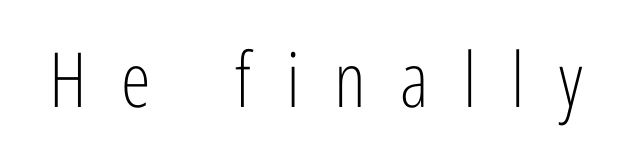
The image shows 76 px light, condensed sans-serif type, upright; set unusually wide letter spacing (+0.45 em), not underlined; low stroke contrast and a medium x-height.
